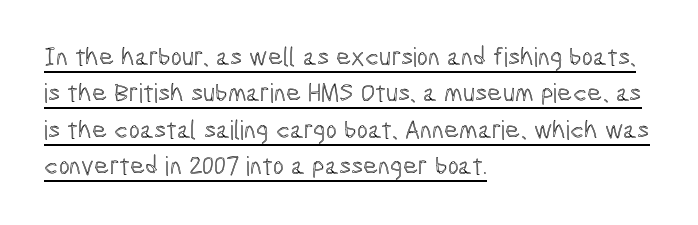
Descenders here cross a horizontal rule under the line. There is no visible air inserted between adjacent glyphs. Caption: multi-line text, flush left, ragged right. In terms of leading, this rendering sits right in the middle. Posture: vertical.
